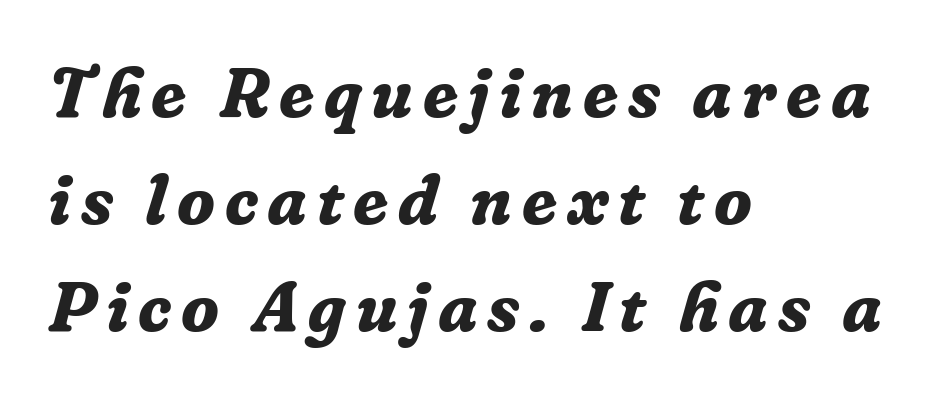
The image shows 70 px bold serif type, italic (leaning right); set left-aligned, normal line spacing (1.53x), not underlined; low stroke contrast and a medium x-height.
